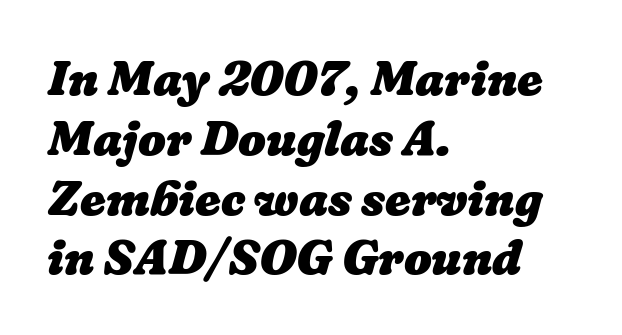
Q: Is the text bold? A: Yes.
Q: Is the text underlined? A: No.
Q: How is the paragraph aligned? A: Left-aligned.
Q: Is the spacing between letters normal or unusually wide? A: Normal.
Q: Width (condensed, normal, or wide)? A: Normal.
Q: Stroke contrast? A: Low.
Q: x-height? A: Medium.
Q: Monospaced? A: No.
